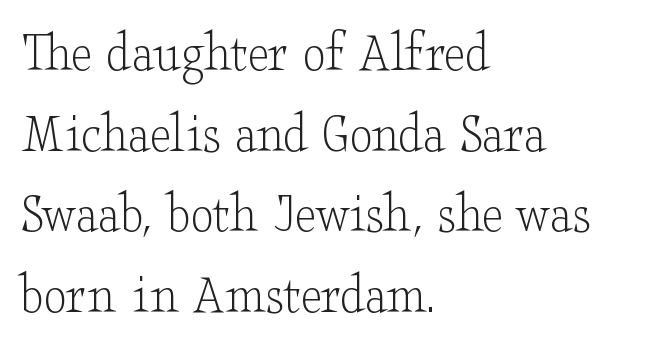
The image shows 58 px light, wide serif type, upright; set left-aligned, normal line spacing (1.39x), normal letter spacing, not underlined; low stroke contrast and a small x-height.
